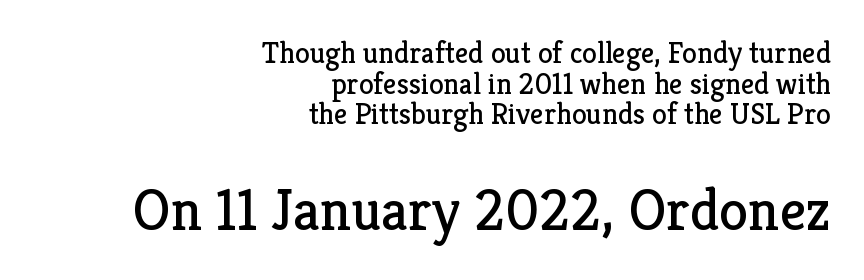
The image shows 59 px regular-weight serif type, upright; set right-aligned, tight line spacing (1.02x), normal letter spacing, not underlined; the second (bottom) block is 1.97x larger; low stroke contrast and a medium x-height.
